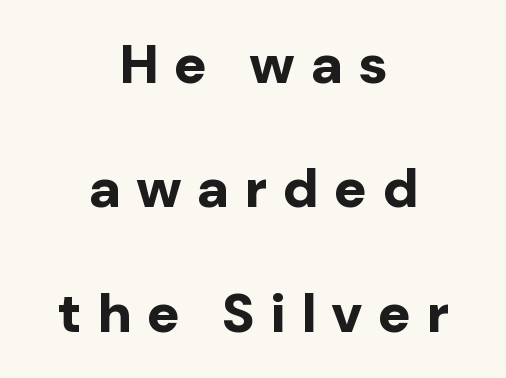
Vertical strokes here are truly vertical. What weight is shown? A full bold with thick strokes. Descenders are the only things crossing below the line. The face used here is a sans, in the tradition of grotesques and geometrics.
